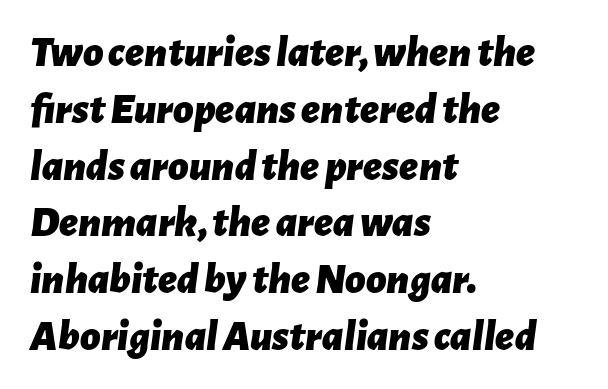
The image shows 44 px bold type, italic (leaning right); set left-aligned, normal line spacing (1.29x), normal letter spacing, not underlined; low stroke contrast and a medium x-height.
